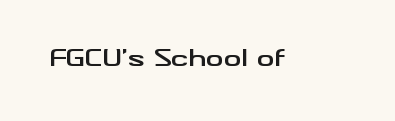
{"italic": "no", "bold": "yes", "underline": "no", "letter_spacing": "normal", "letter_spacing_em": 0.0, "glyph_px": 22}
